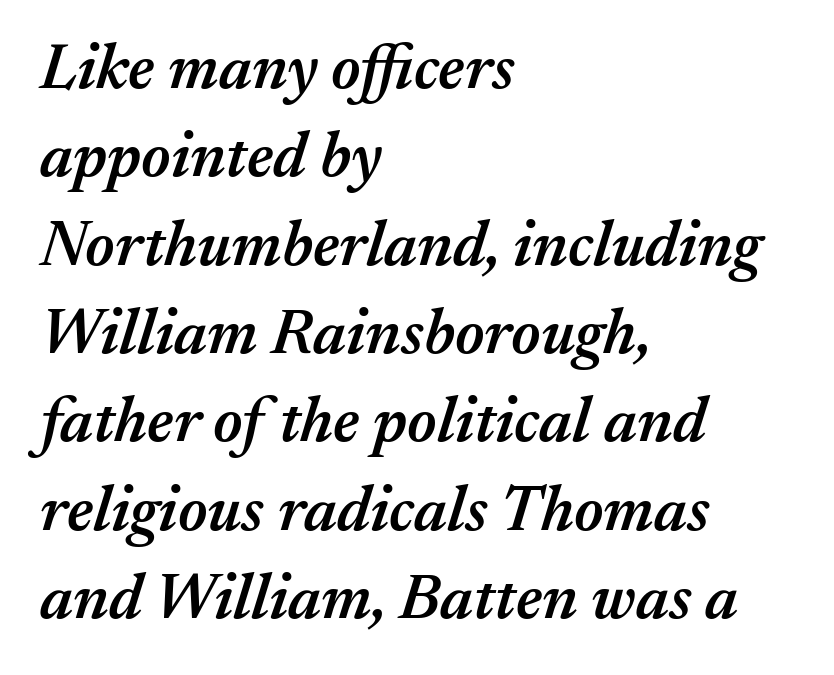
The image shows 64 px semibold type, italic (leaning right); set left-aligned, normal line spacing (1.38x), normal letter spacing, not underlined; medium stroke contrast and a medium x-height.
